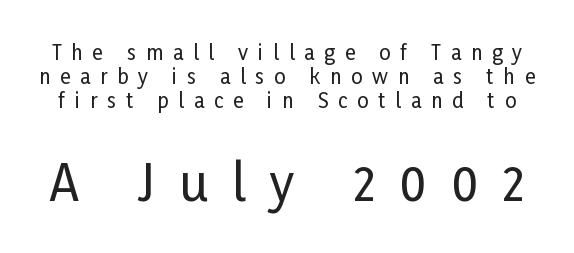
This sample has the flowing, uneven cadence of proportional lettering. Caption: expanded tracking, letters set apart. The rendering enlarges the type as you move from the upper chunk to the lower. Vertical strokes here are truly vertical. The rendering shows plain stroke endings on the letterforms — a sans-serif design. This rendering features lettering with no underline.
